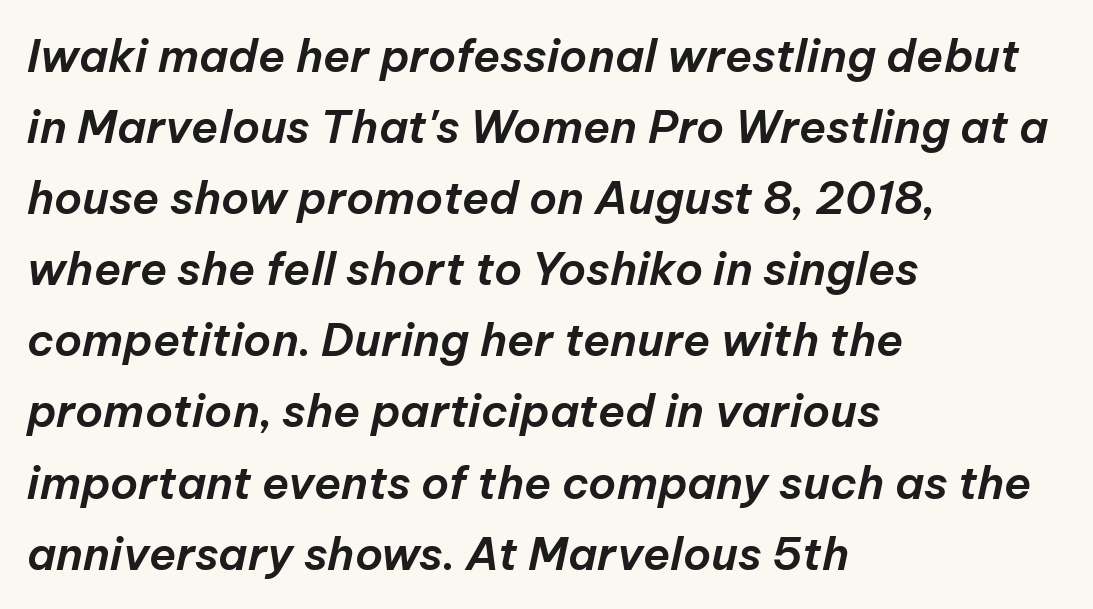
{"italic": "yes", "lean": "right", "slant_degrees": 12, "width": "normal", "stroke_contrast": "low", "x_height": "medium", "monospaced": "no", "underline": "no", "align": "left", "line_spacing": "normal", "line_spacing_ratio": 1.58, "letter_spacing": "normal", "letter_spacing_em": 0.0, "glyph_px": 45}
